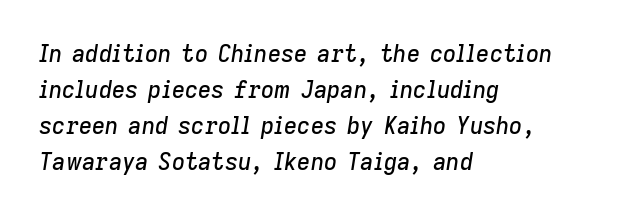
Q: Is the text italic (slanted)? A: Yes, it leans right by about 9 degrees.
Q: Is the text underlined? A: No.
Q: How is the paragraph aligned? A: Left-aligned.
Q: Is the spacing between letters normal or unusually wide? A: Normal.
Q: Is the spacing between lines tight, normal or loose? A: Normal.
